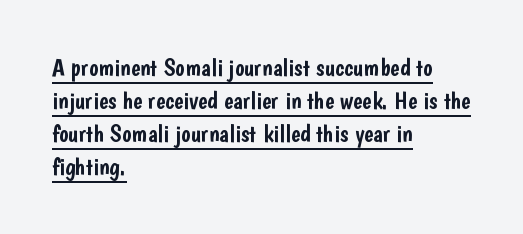
Q: Is the text italic (slanted)? A: No, it is upright.
Q: Is the text underlined? A: Yes.
Q: How is the paragraph aligned? A: Left-aligned.
Q: Is the spacing between letters normal or unusually wide? A: Normal.
Q: Is the spacing between lines tight, normal or loose? A: Normal.
